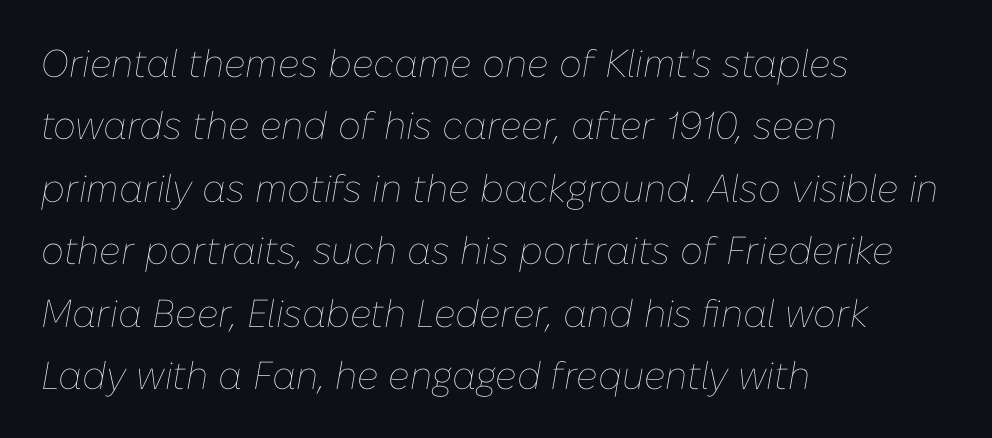
The cut favours lightness, reaching ordinary text weight at its darkest. Slant detected: the letters are inclined. The rendering keeps characters at their native spacing. Varying glyph widths throughout — classic text-font behaviour.
